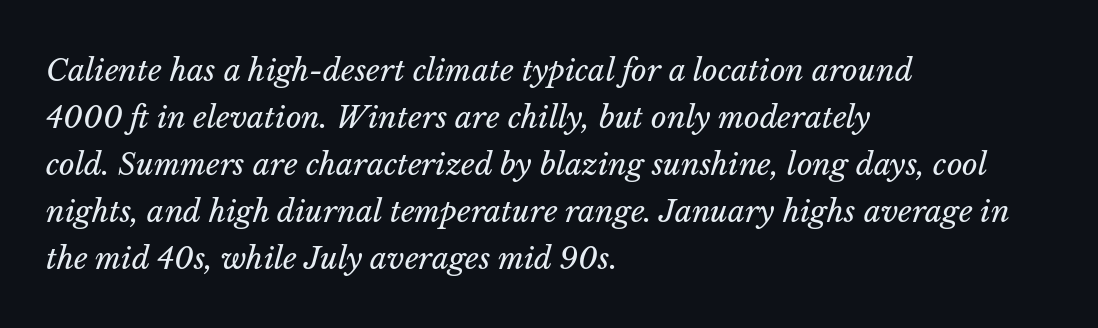
Here the glyphs are tracked normally, forming tight word shapes. A typesetter would call this leading conventional body-copy spacing. Do the characters align in a grid? No, the font is proportional. Unbolded letterforms with no extra heft. All the whitespace from short lines collects on the right.
